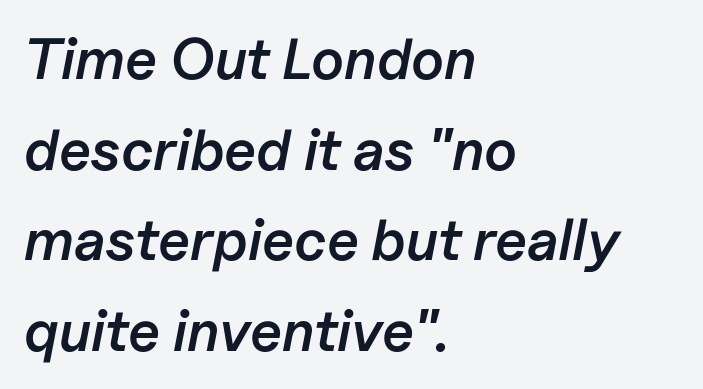
Look at the tracking — it's just the regular setting, nothing added. How would I describe the line gaps? Plain and ordinary. Tall strokes in this sample are angled rather than plumb. This rendering features lettering with no underline. A semibold gives these letters moderate extra thickness, short of bold.
